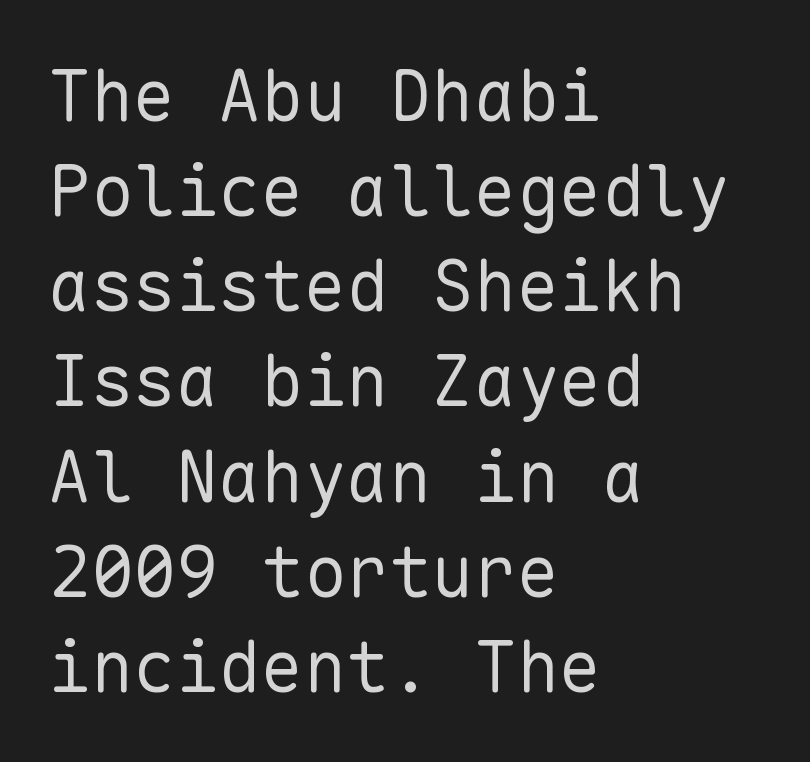
The image shows 71 px regular-weight sans-serif type, upright, monospaced; set left-aligned, normal line spacing (1.34x), normal letter spacing, not underlined; low stroke contrast and a medium x-height.
